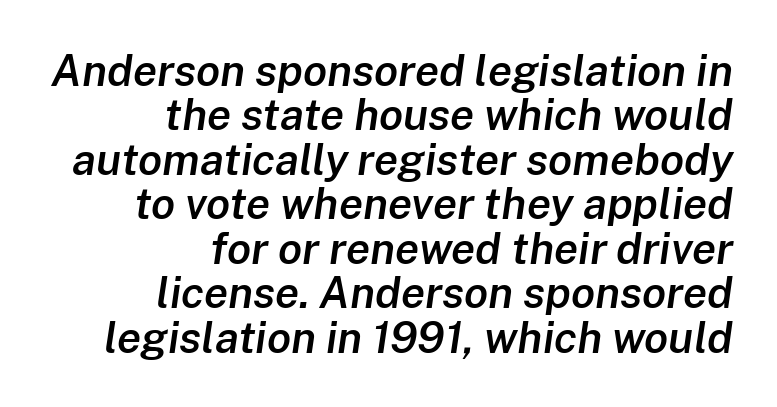
Q: Is the text bold? A: Semi-bold.
Q: Is the text italic (slanted)? A: Yes, it leans right by about 8 degrees.
Q: Is the text underlined? A: No.
Q: How is the paragraph aligned? A: Right-aligned.
Q: Is the spacing between letters normal or unusually wide? A: Normal.
Q: Is the spacing between lines tight, normal or loose? A: Tight.
Q: Width (condensed, normal, or wide)? A: Normal.
Q: Stroke contrast? A: Low.
Q: x-height? A: Medium.
Q: Monospaced? A: No.
